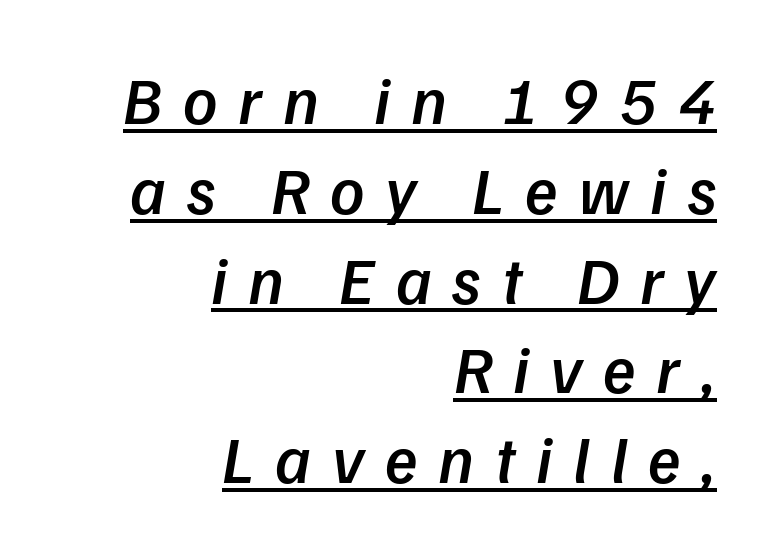
Q: Is the text bold? A: Semi-bold.
Q: Is the text italic (slanted)? A: Yes, it leans right by about 9 degrees.
Q: Is the text underlined? A: Yes.
Q: How is the paragraph aligned? A: Right-aligned.
Q: Is the spacing between letters normal or unusually wide? A: Unusually wide.
Q: Is the spacing between lines tight, normal or loose? A: Normal.
Q: Width (condensed, normal, or wide)? A: Normal.
Q: Stroke contrast? A: Low.
Q: x-height? A: Medium.
Q: Monospaced? A: No.
